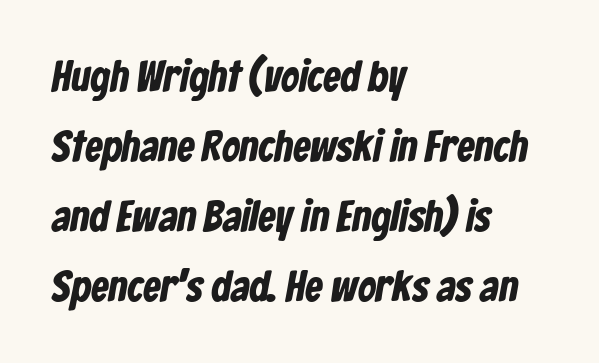
{"serif": "no", "bold": "yes", "weight": "bold", "width": "condensed", "stroke_contrast": "low", "x_height": "medium", "monospaced": "no", "underline": "no", "align": "left", "line_spacing": "normal", "line_spacing_ratio": 1.59, "letter_spacing": "normal", "letter_spacing_em": 0.0, "glyph_px": 44}
